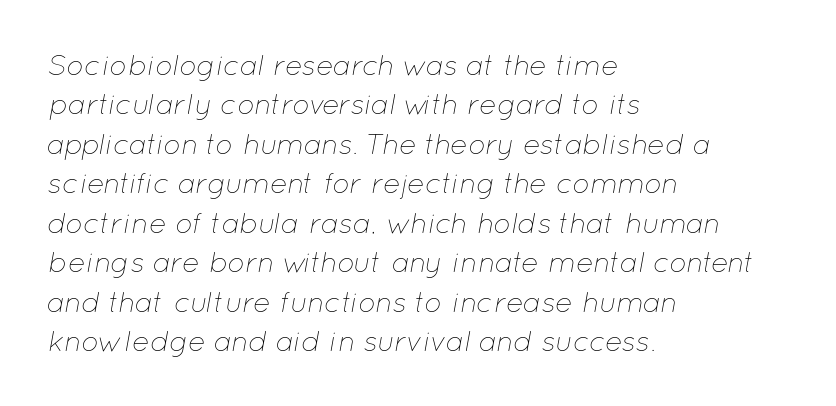
Q: Is the text bold? A: No.
Q: Is the text italic (slanted)? A: Yes, it leans right by about 12 degrees.
Q: Is the text underlined? A: No.
Q: How is the paragraph aligned? A: Left-aligned.
Q: Is the spacing between letters normal or unusually wide? A: Normal.
Q: Is the spacing between lines tight, normal or loose? A: Normal.
Q: Width (condensed, normal, or wide)? A: Normal.
Q: Stroke contrast? A: Low.
Q: x-height? A: Medium.
Q: Monospaced? A: No.
